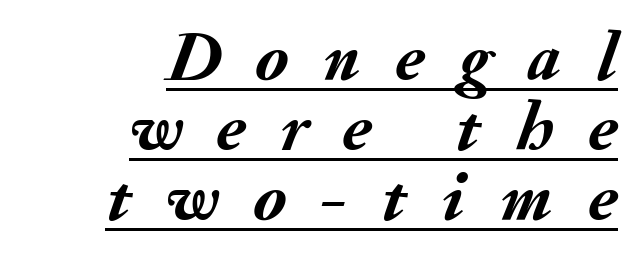
The image shows 70 px semibold type, italic (leaning right); set right-aligned, tight line spacing (1.0x), unusually wide letter spacing (+0.5 em), underlined; medium stroke contrast and a small x-height.
